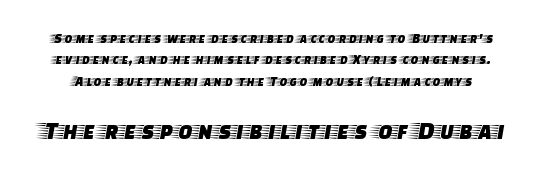
{"underline": "no", "line_spacing": "normal", "line_spacing_ratio": 1.52, "letter_spacing": "normal", "letter_spacing_em": 0.0, "larger_block": "second", "size_ratio": 1.86, "glyph_px": 26}
